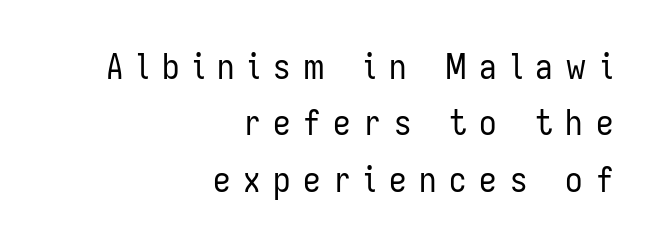
{"serif": "no", "italic": "no", "bold": "no", "weight": "regular", "width": "condensed", "stroke_contrast": "low", "x_height": "medium", "monospaced": "no", "underline": "no", "align": "right", "line_spacing": "normal", "line_spacing_ratio": 1.61, "letter_spacing": "wide", "letter_spacing_em": 0.36, "glyph_px": 35}
